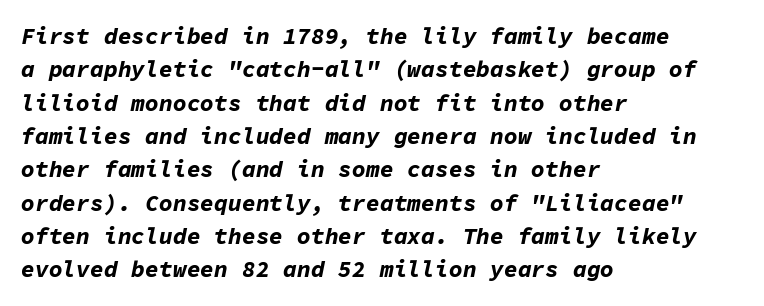
Q: Is the text bold? A: Yes.
Q: Is the text italic (slanted)? A: Yes, it leans right by about 11 degrees.
Q: Is the text underlined? A: No.
Q: How is the paragraph aligned? A: Left-aligned.
Q: Is the spacing between letters normal or unusually wide? A: Normal.
Q: Is the spacing between lines tight, normal or loose? A: Normal.
